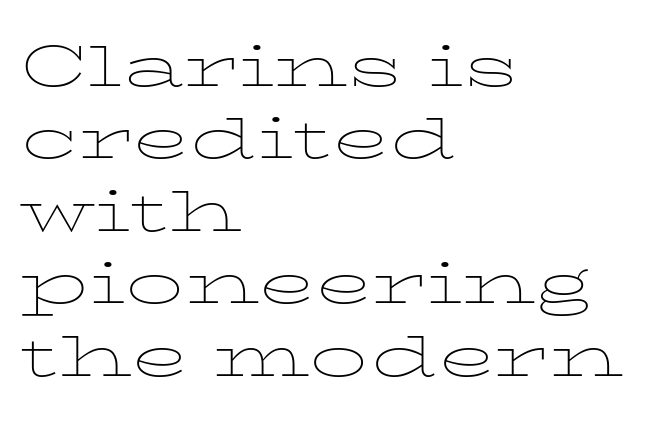
The image shows 58 px thin, wide serif type, upright; set left-aligned, normal line spacing (1.25x), normal letter spacing, not underlined; low stroke contrast and a medium x-height.
